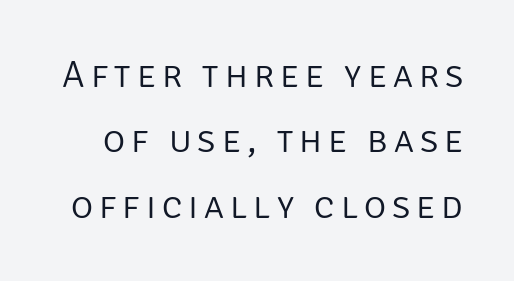
The image shows 38 px light sans-serif type, upright; set line spacing 1.72x, not underlined; low stroke contrast and a large x-height.
